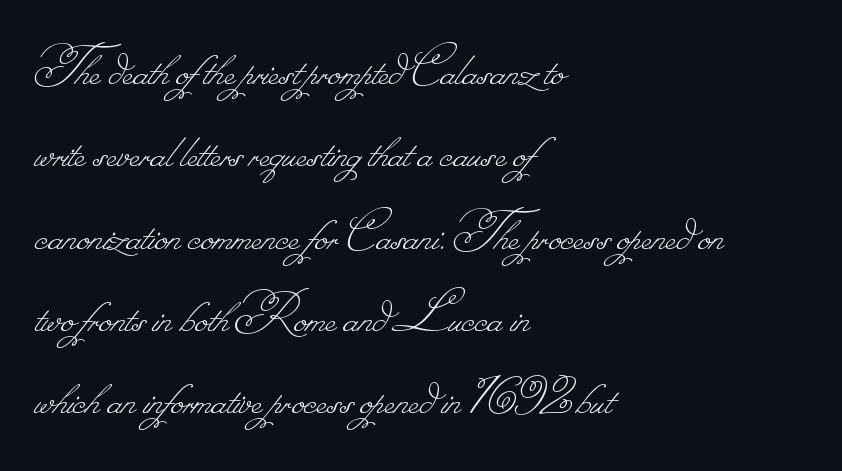
Characters follow at the spacing the type designer built in. Stem width sits at or under what a default text font uses. The setting favours the left margin, as ordinary paragraphs usually do. Here the designer chose a conventional face with non-uniform glyph widths. Is there much room between lines? A standard amount, neither cramped nor airy. Clear beneath every line of the passage.
